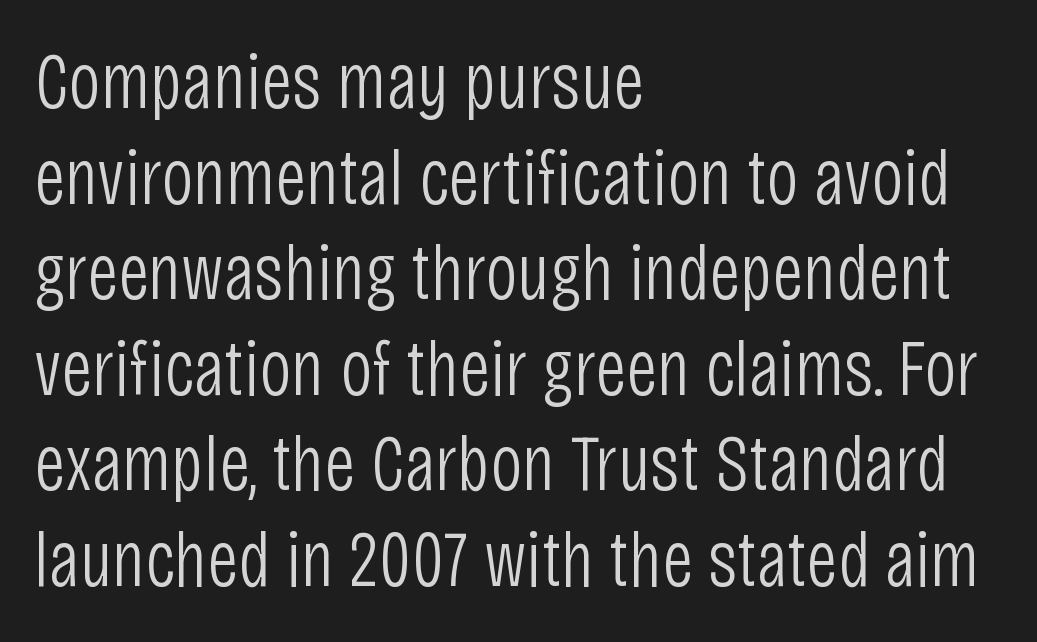
The image shows 79 px light, condensed sans-serif type, upright; set left-aligned, line spacing 1.21x, normal letter spacing, not underlined; low stroke contrast and a large x-height.
